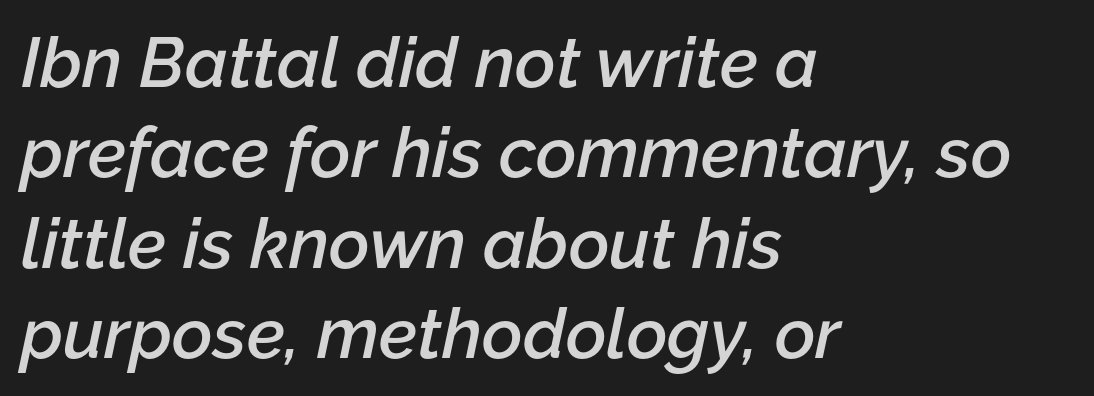
Q: Is the text bold? A: Semi-bold.
Q: Is the text italic (slanted)? A: Yes, it leans right by about 12 degrees.
Q: Is the text underlined? A: No.
Q: How is the paragraph aligned? A: Left-aligned.
Q: Is the spacing between letters normal or unusually wide? A: Normal.
Q: Is the spacing between lines tight, normal or loose? A: Normal.
Q: Width (condensed, normal, or wide)? A: Normal.
Q: Stroke contrast? A: Low.
Q: x-height? A: Medium.
Q: Monospaced? A: No.
